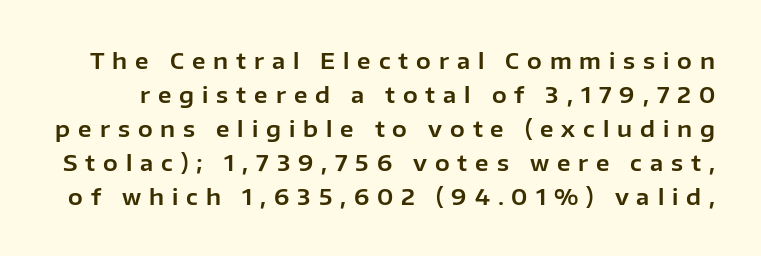
{"italic": "no", "underline": "no", "line_spacing": "normal", "line_spacing_ratio": 1.54, "letter_spacing": "wide", "letter_spacing_em": 0.36, "glyph_px": 22}
